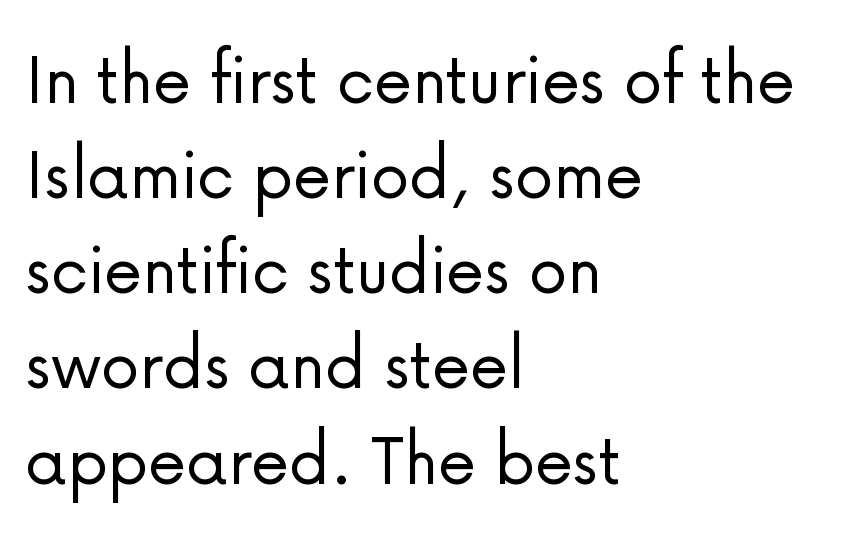
Characters follow at the spacing the type designer built in. Type without underlining. The text was rendered using a sans face with plain stroke endings. All the whitespace from short lines collects on the right.
